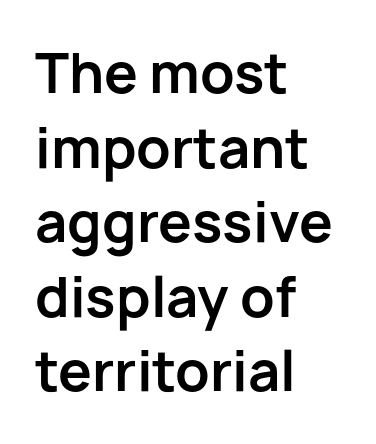
{"serif": "no", "italic": "no", "bold": "yes", "weight": "bold", "width": "normal", "stroke_contrast": "low", "x_height": "medium", "monospaced": "no", "underline": "no", "align": "left", "line_spacing": "normal", "line_spacing_ratio": 1.38, "letter_spacing": "normal", "letter_spacing_em": 0.0, "glyph_px": 54}
